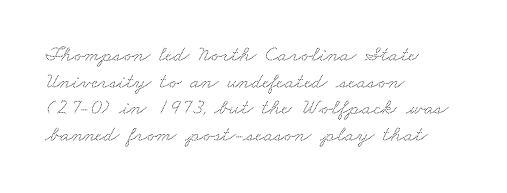
{"underline": "no", "align": "left", "line_spacing_ratio": 1.21, "letter_spacing": "normal", "letter_spacing_em": 0.0, "glyph_px": 22}
